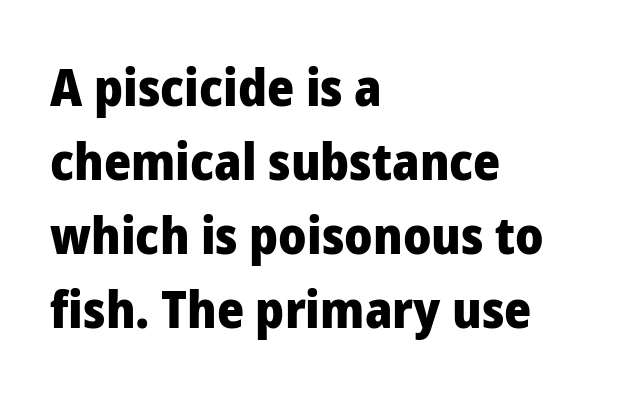
The image shows 52 px heavy sans-serif type, upright; set left-aligned, normal line spacing (1.42x), normal letter spacing, not underlined; low stroke contrast and a medium x-height.
